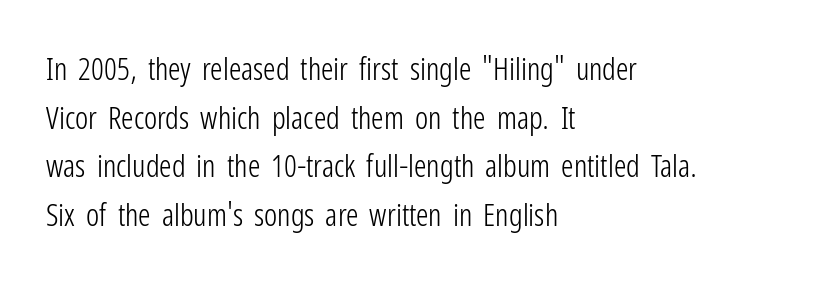
The image shows 31 px light, condensed sans-serif type, upright; set left-aligned, normal line spacing (1.57x), normal letter spacing, not underlined; low stroke contrast and a medium x-height.
